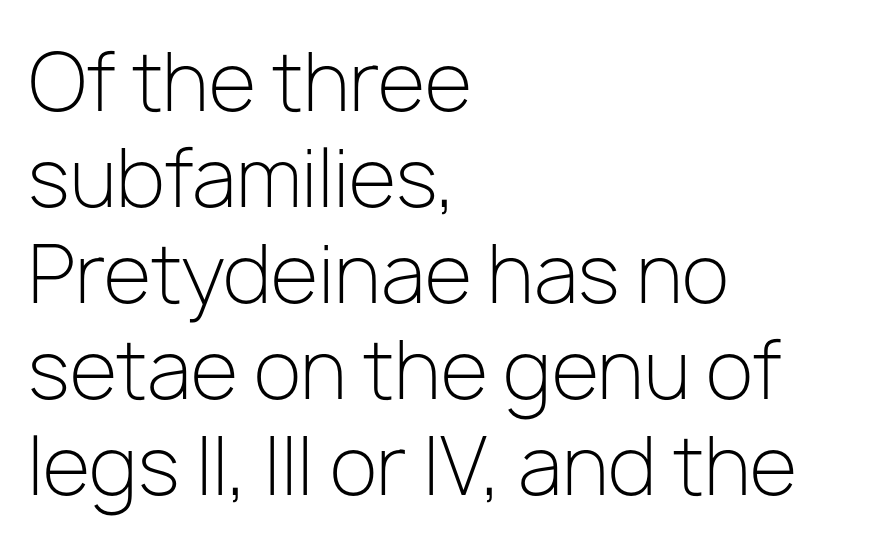
{"serif": "no", "italic": "no", "bold": "no", "weight": "light", "width": "normal", "stroke_contrast": "low", "x_height": "medium", "monospaced": "no", "underline": "no", "align": "left", "line_spacing_ratio": 1.23, "letter_spacing": "normal", "letter_spacing_em": 0.0, "glyph_px": 78}
